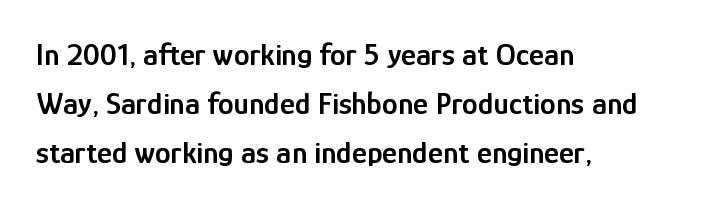
The letters are semibold — heavier than regular but short of a full bold. Varying glyph widths throughout — classic text-font behaviour. The ragged edge is on the right, which tells us the setting is flush left. These lines keep a tight, regular rhythm from letter to letter. The space directly below the letters is spotless.
